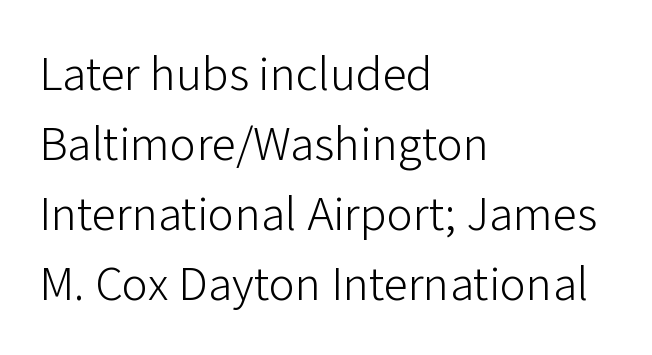
The space between consecutive lines is moderate. Default kerning and tracking; the words read as compact shapes. Is this a fixed-width face? No — the glyphs have proportional, varying widths. The paragraph shown leans on its left margin. The weight tops out at a normal text grade. Words float on clear page, feet unadorned.
